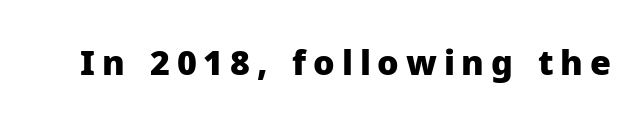
The image shows 34 px heavy sans-serif type, upright; set unusually wide letter spacing (+0.2 em), not underlined; low stroke contrast and a medium x-height.
